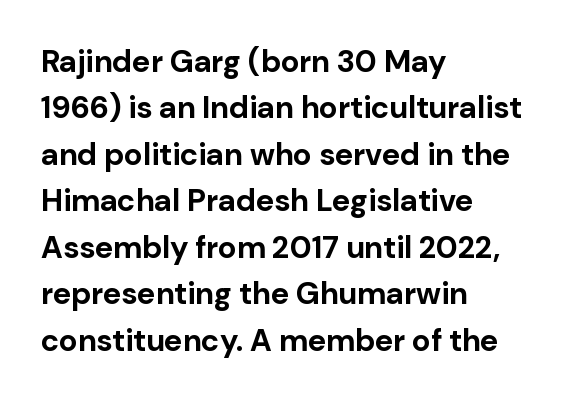
Character widths vary here, with narrow letters taking less room than wide ones. The rendering anchors every line to the left-hand side. Thick stems and heavy bowls — unmistakably bold. This is roman type, the default non-slanted kind. Unmarked baselines from the first word to the last. Regarding serifs, this sample does without them.
